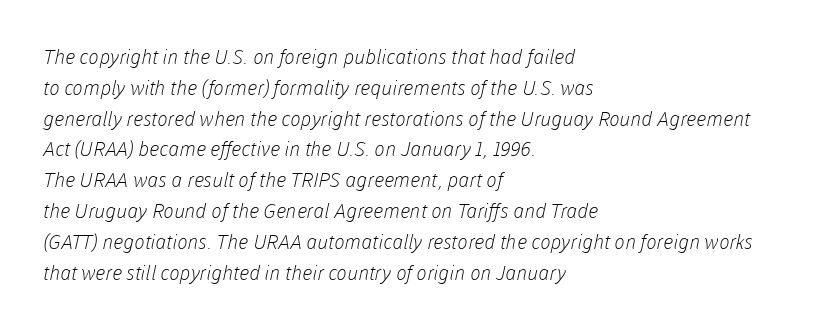
{"bold": "no", "underline": "no", "align": "left", "line_spacing": "normal", "line_spacing_ratio": 1.54, "letter_spacing": "normal", "letter_spacing_em": 0.0, "glyph_px": 20}
